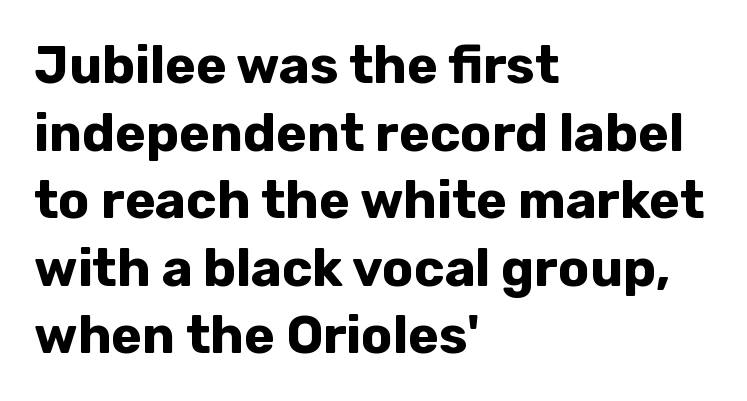
The font's upright variant was chosen for this text. This sample uses plain, unmodified letter spacing. These lines carry a lot of weight — the face is fully bold. A typesetter would label this face a sans.
